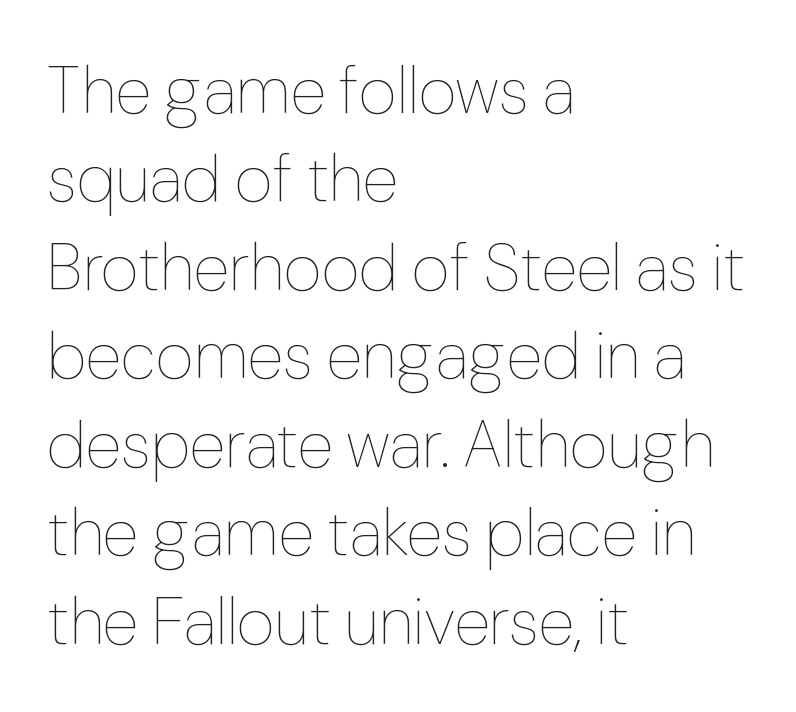
The cut favours lightness, reaching ordinary text weight at its darkest. Looks like regular typesetting: each glyph gets only the width it needs. The lines in this sample share a left origin and differ only in where they stop. Any mark beneath the type? The region is blank. There is no visible air inserted between adjacent glyphs. The passage shown stacks its lines at a standard gap.
